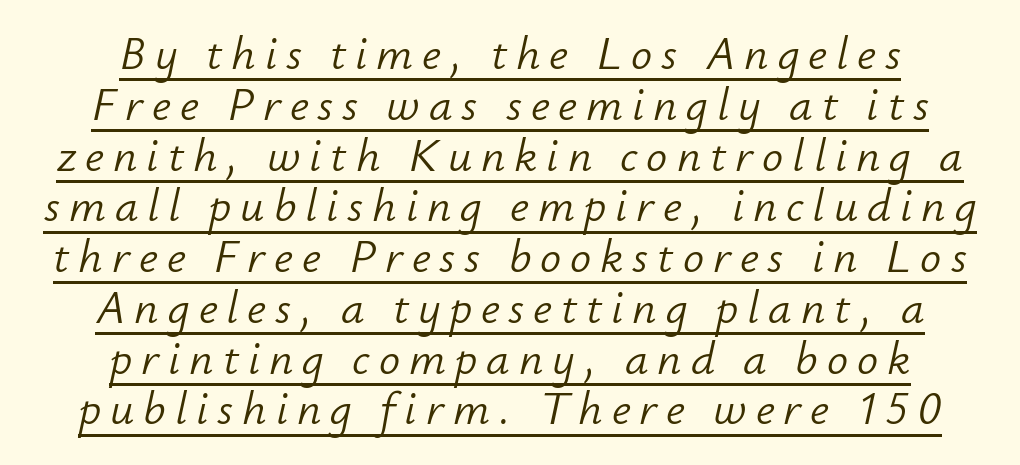
Q: Is the text bold? A: No.
Q: Is the text italic (slanted)? A: Yes, it leans right by about 12 degrees.
Q: Is the text underlined? A: Yes.
Q: How is the paragraph aligned? A: Centered.
Q: Is the spacing between lines tight, normal or loose? A: Tight.
Q: Width (condensed, normal, or wide)? A: Normal.
Q: Stroke contrast? A: Low.
Q: x-height? A: Small.
Q: Monospaced? A: No.
